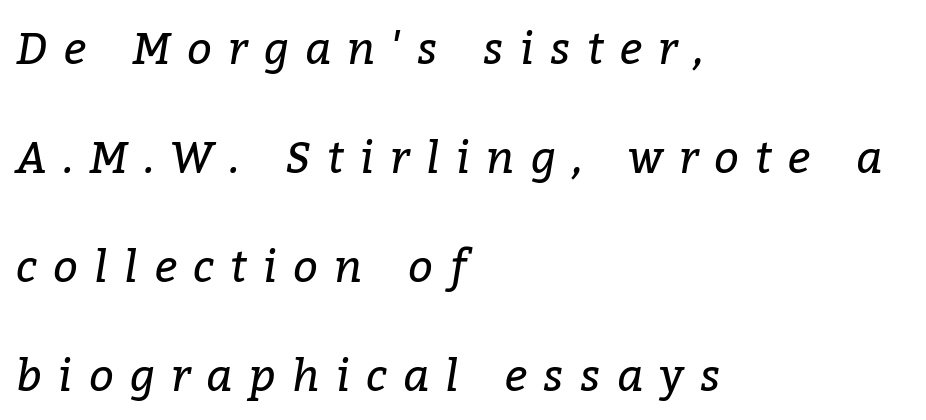
Each letter keeps its own natural width here, so spacing adapts to shape. The letters are slanted; this is an italic face. Rule under the text: the space is simply empty. The line-height multiplier appears high, well above default. The typesetting does not lean heavy: it is not bold.
